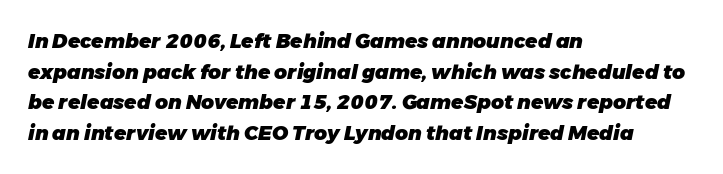
Default kerning and tracking; the words read as compact shapes. Left-aligned paragraph, ragged on the right. Anything drawn beneath the words? Only blank space. The specimen reads as italic at a glance. Typographic density is high because the face is bold. Does the leading feel generous? No, just average.
